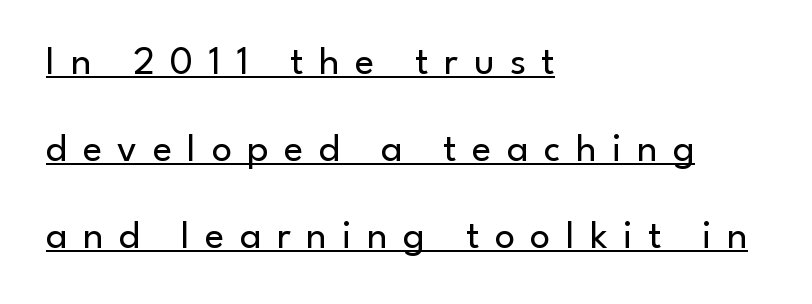
Reading down the block, your eye returns to a fixed left position each line. Ink coverage per letter is moderate at most. Underlined type. Varying glyph widths throughout — classic text-font behaviour.
